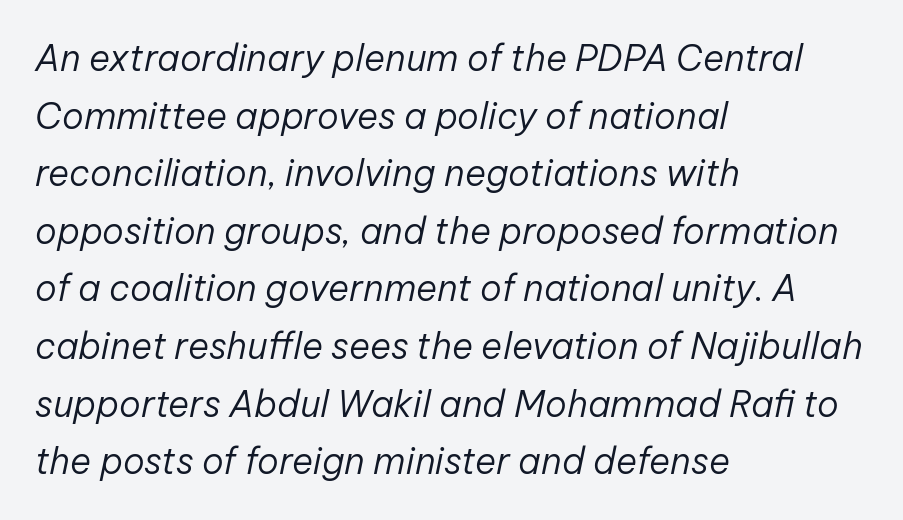
Q: Is the text bold? A: No.
Q: Is the text italic (slanted)? A: Yes, it leans right by about 12 degrees.
Q: Is the text underlined? A: No.
Q: How is the paragraph aligned? A: Left-aligned.
Q: Is the spacing between letters normal or unusually wide? A: Normal.
Q: Is the spacing between lines tight, normal or loose? A: Normal.
Q: Width (condensed, normal, or wide)? A: Normal.
Q: Stroke contrast? A: Low.
Q: x-height? A: Medium.
Q: Monospaced? A: No.
